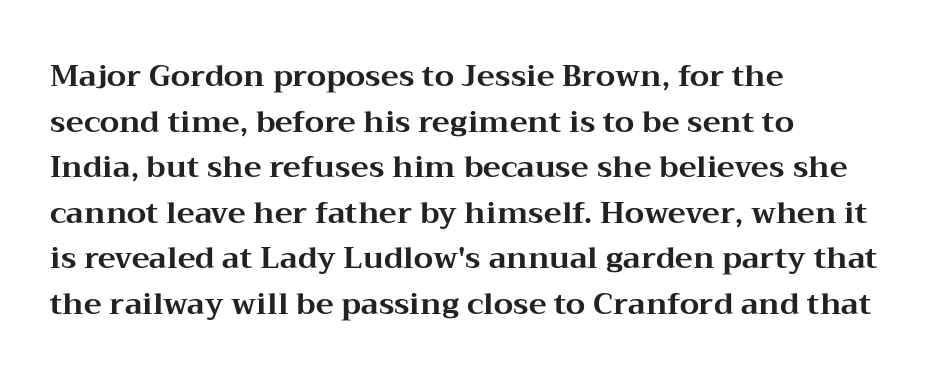
{"serif": "yes", "italic": "no", "bold": "yes", "weight": "bold", "width": "wide", "stroke_contrast": "medium", "x_height": "medium", "monospaced": "no", "underline": "no", "align": "left", "line_spacing": "normal", "line_spacing_ratio": 1.52, "letter_spacing": "normal", "letter_spacing_em": 0.0, "glyph_px": 30}
